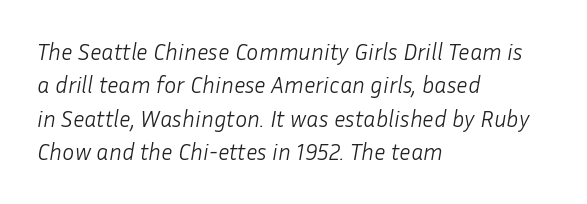
Layout note: lines flush left. Nobody touched the tracking dial on this one. Successive baselines arrive at the customary interval. Descenders are the only things crossing below the line.
